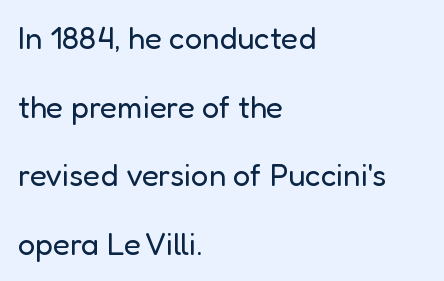
Proportional: the letters do not fall into vertical columns. No extra ink here — the face is not bold. When letters stand straight like this, we call the style roman or upright. These lines keep a tight, regular rhythm from letter to letter. The face used here is a sans, in the tradition of grotesques and geometrics.
